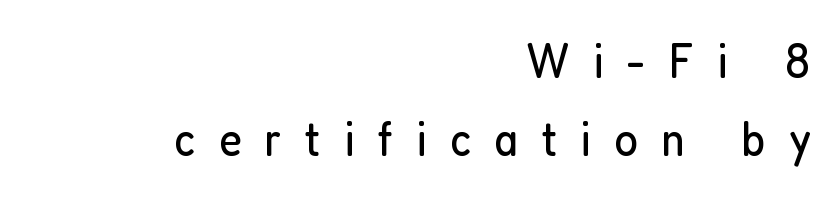
The characters are drawn with everyday or finer stroke widths. Underlining? Definitely not there. The characters display no serif detailing; their extremities are plain. Reading down the column, the eye jumps a familiar distance to each next line. This rendering widens character spacing well past its baseline value. Line ends are locked; line starts wander.
